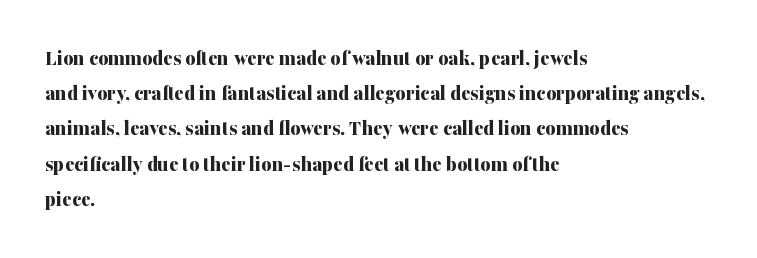
Every row of glyphs begins at an identical x-position on the left. Each word holds together tightly as a unit, with standard inter-letter gaps. What's the leading like? Ordinary, nothing unusual. Nope, not italic — everything's standing straight. The space directly below the letters is spotless.
